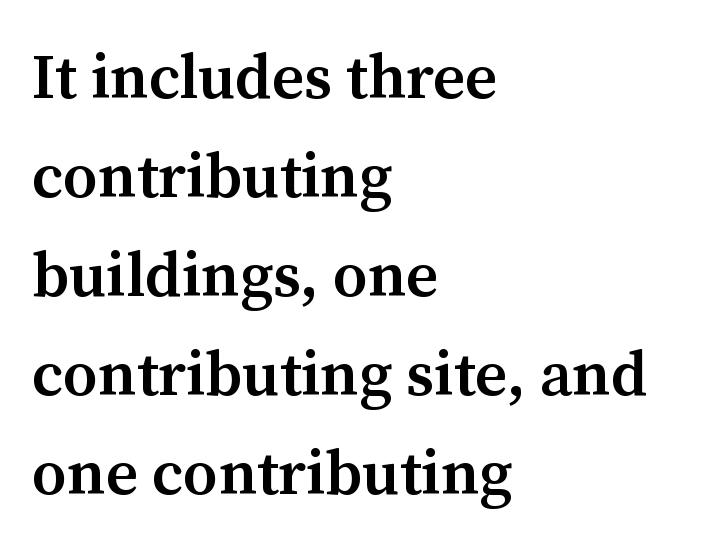
The image shows 63 px semibold serif type, upright; set left-aligned, normal line spacing (1.57x), normal letter spacing, not underlined; medium stroke contrast and a medium x-height.
